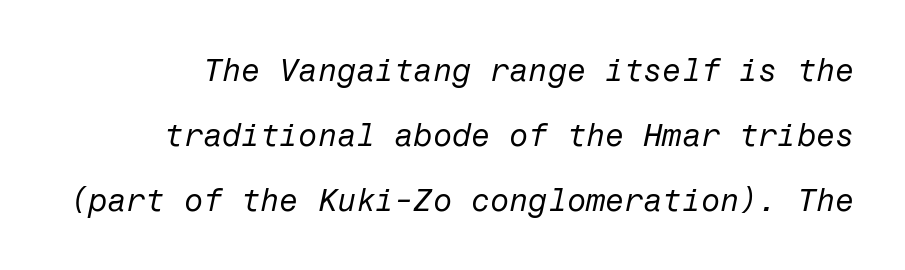
The image shows 31 px regular-weight type, italic (leaning right); set loose line spacing (2.09x), normal letter spacing, not underlined; low stroke contrast and a medium x-height.
